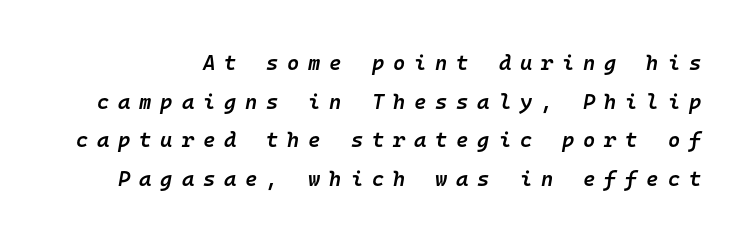
The image shows 21 px text type, italic (leaning right); set line spacing 1.84x, unusually wide letter spacing (+0.42 em), not underlined.
